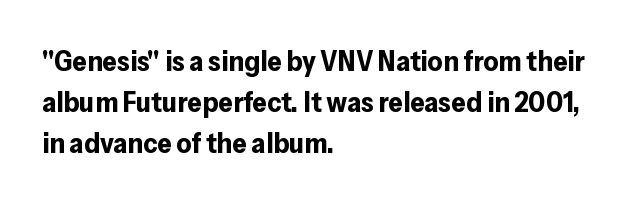
{"serif": "no", "italic": "no", "bold": "yes", "weight": "bold", "width": "normal", "stroke_contrast": "low", "x_height": "medium", "monospaced": "no", "underline": "no", "align": "left", "line_spacing": "normal", "line_spacing_ratio": 1.41, "letter_spacing": "normal", "letter_spacing_em": 0.0, "glyph_px": 29}
